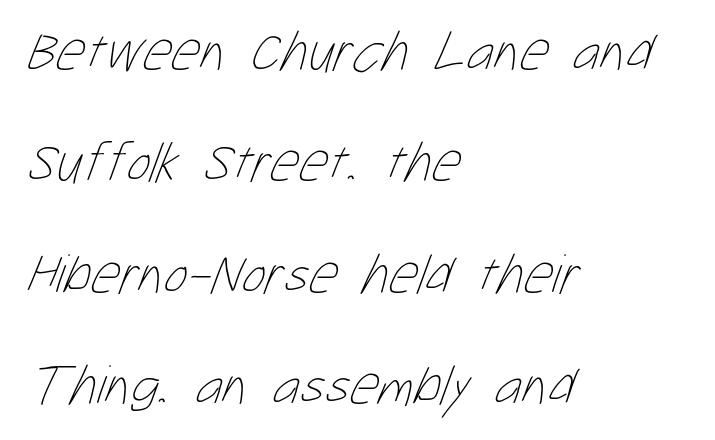
{"bold": "no", "weight": "thin", "width": "condensed", "stroke_contrast": "low", "x_height": "medium", "monospaced": "no", "underline": "no", "align": "left", "line_spacing": "loose", "line_spacing_ratio": 1.99, "letter_spacing": "normal", "letter_spacing_em": 0.0, "glyph_px": 56}
